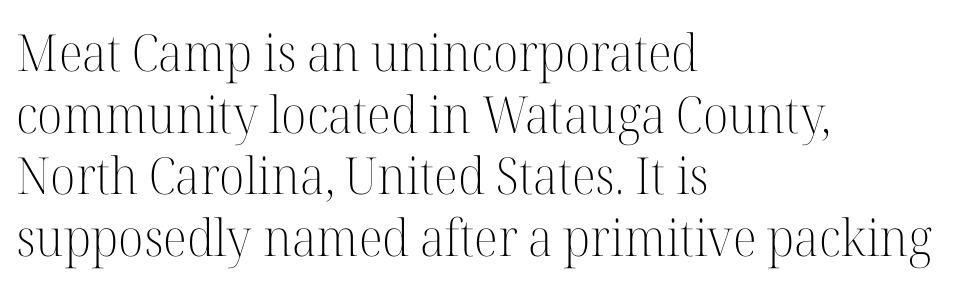
{"serif": "yes", "italic": "no", "bold": "no", "weight": "light", "width": "normal", "stroke_contrast": "high", "x_height": "medium", "monospaced": "no", "underline": "no", "align": "left", "line_spacing_ratio": 1.21, "letter_spacing": "normal", "letter_spacing_em": 0.0, "glyph_px": 51}
